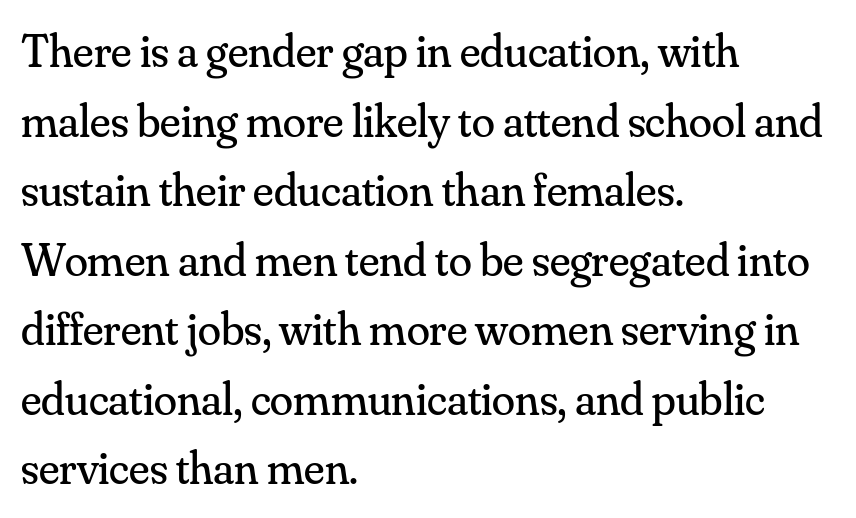
{"serif": "yes", "italic": "no", "bold": "no", "weight": "regular", "width": "normal", "stroke_contrast": "medium", "x_height": "small", "monospaced": "no", "underline": "no", "align": "left", "line_spacing": "normal", "line_spacing_ratio": 1.48, "letter_spacing": "normal", "letter_spacing_em": 0.0, "glyph_px": 47}
